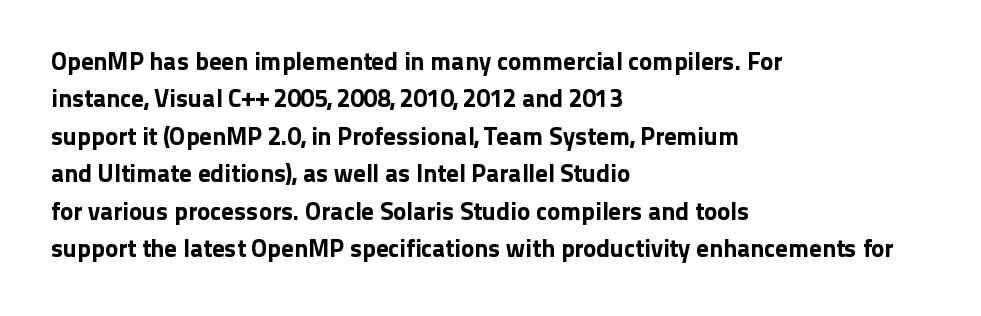
{"italic": "no", "underline": "no", "align": "left", "line_spacing": "normal", "line_spacing_ratio": 1.5, "letter_spacing": "normal", "letter_spacing_em": 0.0, "glyph_px": 25}
